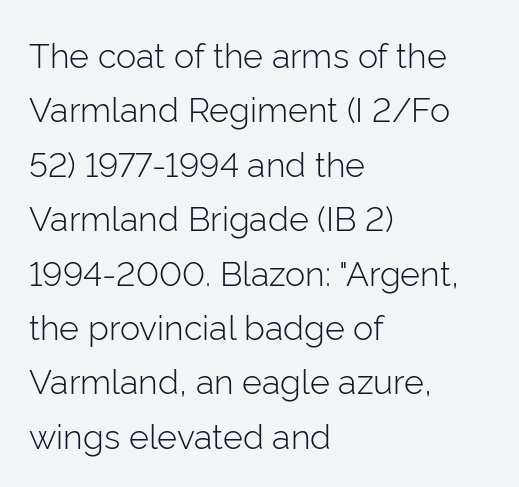
Quick note: underline off. You could not count columns in this text — the font is proportionally spaced. In terms of leading, this rendering sits right in the middle. Observe the ordinary spacing: letters are neighbours, not strangers. The type sits square on the baseline with zero lean.
